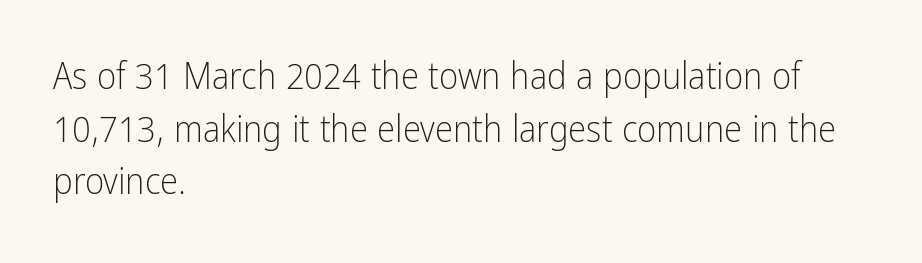
Q: Is the text bold? A: No.
Q: Is the text italic (slanted)? A: No, it is upright.
Q: Is the typeface a serif or a sans-serif typeface? A: Sans-serif.
Q: Is the text underlined? A: No.
Q: How is the paragraph aligned? A: Left-aligned.
Q: Is the spacing between letters normal or unusually wide? A: Normal.
Q: Is the spacing between lines tight, normal or loose? A: Normal.
Q: Width (condensed, normal, or wide)? A: Condensed.
Q: Stroke contrast? A: Low.
Q: x-height? A: Medium.
Q: Monospaced? A: No.
